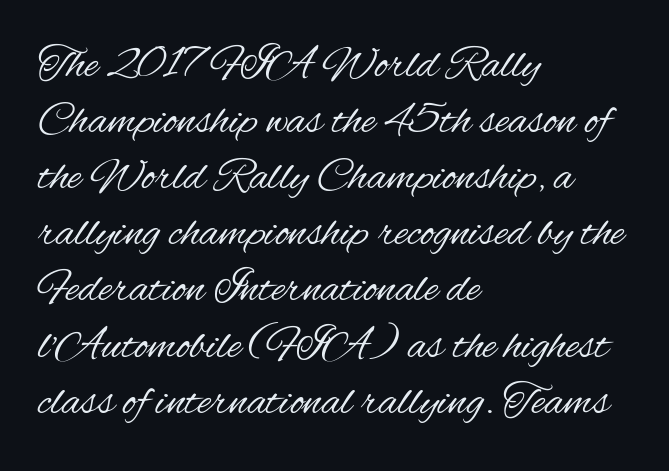
The image shows 46 px regular-weight, condensed sans-serif type; set left-aligned, line spacing 1.22x, normal letter spacing, not underlined; medium stroke contrast and a small x-height.
